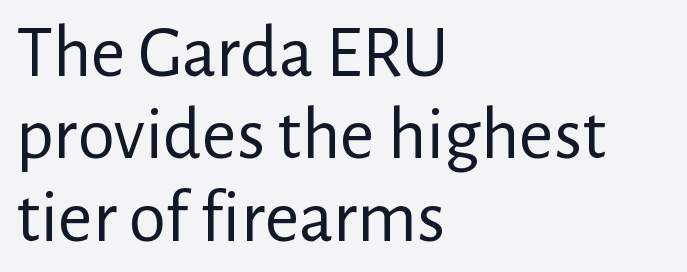
The image shows 75 px regular-weight sans-serif type, upright; set left-aligned, tight line spacing (1.1x), normal letter spacing, not underlined; low stroke contrast and a medium x-height.
